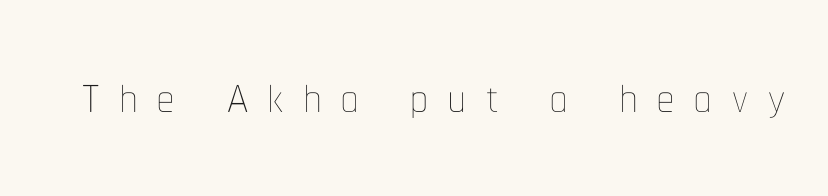
{"italic": "no", "bold": "no", "weight": "thin", "width": "condensed", "stroke_contrast": "low", "x_height": "medium", "monospaced": "no", "underline": "no", "letter_spacing": "wide", "letter_spacing_em": 0.3, "glyph_px": 67}
